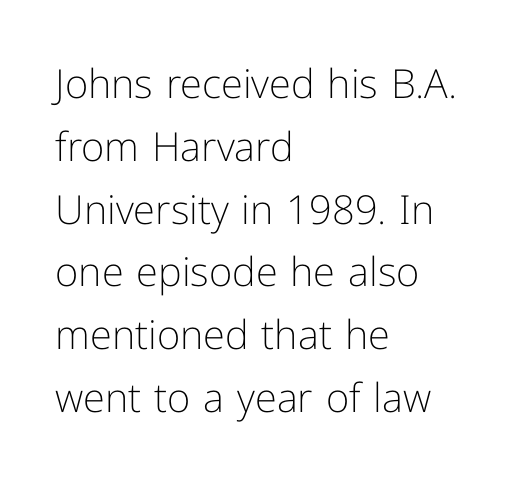
The image shows 40 px light sans-serif type, upright; set left-aligned, normal line spacing (1.57x), normal letter spacing, not underlined; low stroke contrast and a medium x-height.
